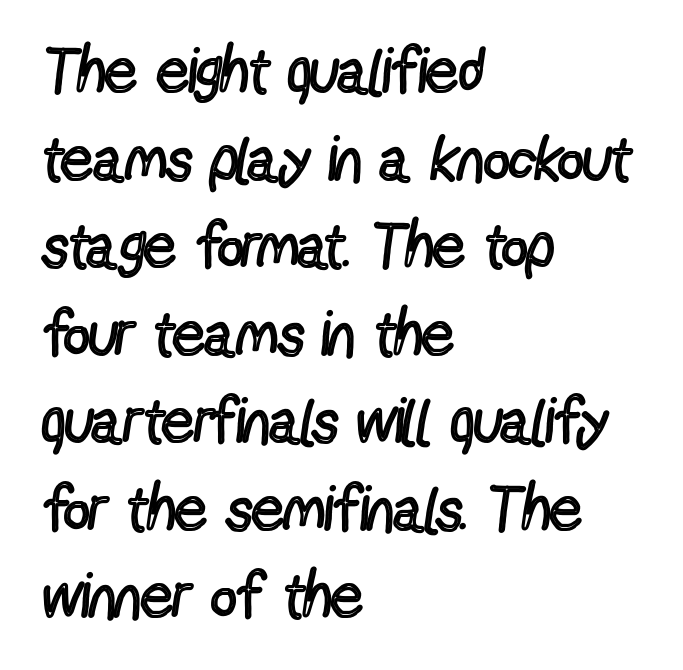
Q: Is the text bold? A: No.
Q: Is the typeface a serif or a sans-serif typeface? A: Sans-serif.
Q: Is the text underlined? A: No.
Q: How is the paragraph aligned? A: Left-aligned.
Q: Is the spacing between letters normal or unusually wide? A: Normal.
Q: Is the spacing between lines tight, normal or loose? A: Normal.
Q: Width (condensed, normal, or wide)? A: Condensed.
Q: x-height? A: Medium.
Q: Monospaced? A: No.
